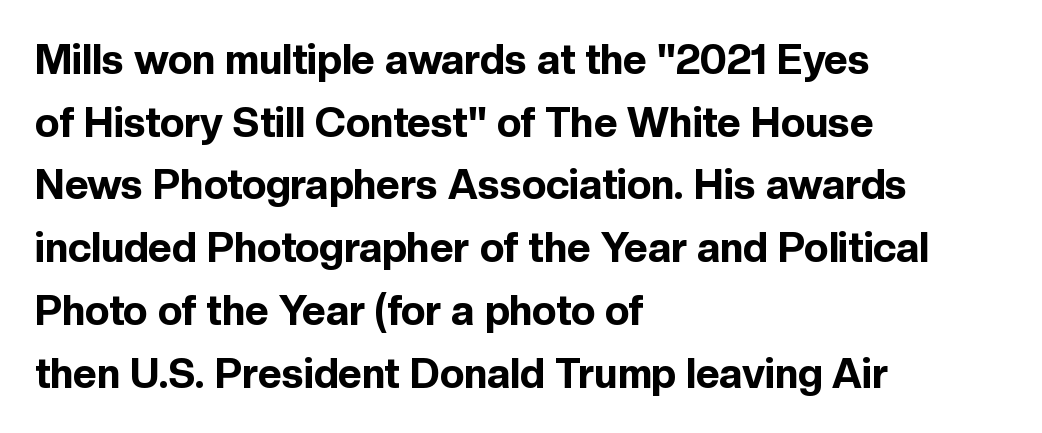
{"serif": "no", "italic": "no", "bold": "yes", "weight": "bold", "width": "normal", "x_height": "medium", "monospaced": "no", "underline": "no", "align": "left", "line_spacing": "normal", "line_spacing_ratio": 1.53, "letter_spacing": "normal", "letter_spacing_em": 0.0, "glyph_px": 41}
